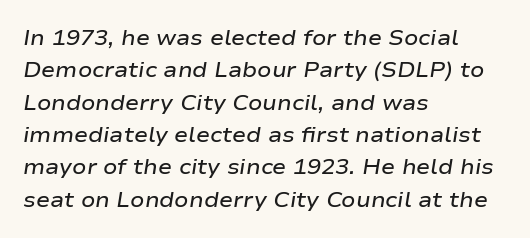
Q: Is the text bold? A: Semi-bold.
Q: Is the text italic (slanted)? A: Yes, it leans right by about 9 degrees.
Q: Is the text underlined? A: No.
Q: How is the paragraph aligned? A: Left-aligned.
Q: Is the spacing between letters normal or unusually wide? A: Normal.
Q: Is the spacing between lines tight, normal or loose? A: Normal.
